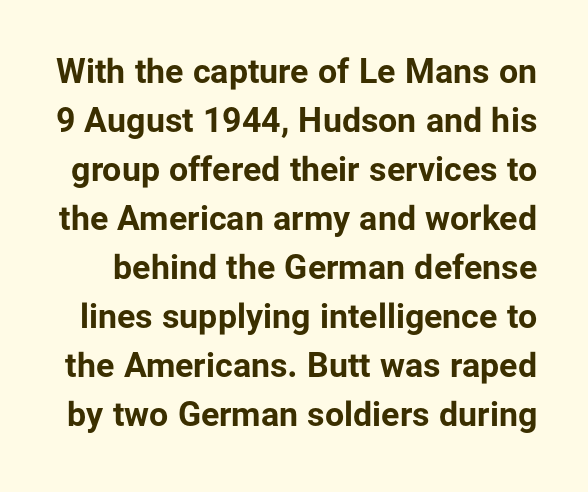
The strip under each line holds only bare page. Observe the absence of serifs on each vertical stroke in this sample. Quick note: interline space is typical. In terms of posture, this sample is upright. Weight check: bold — yes, fully. Caption: standard tracking, unaltered.
